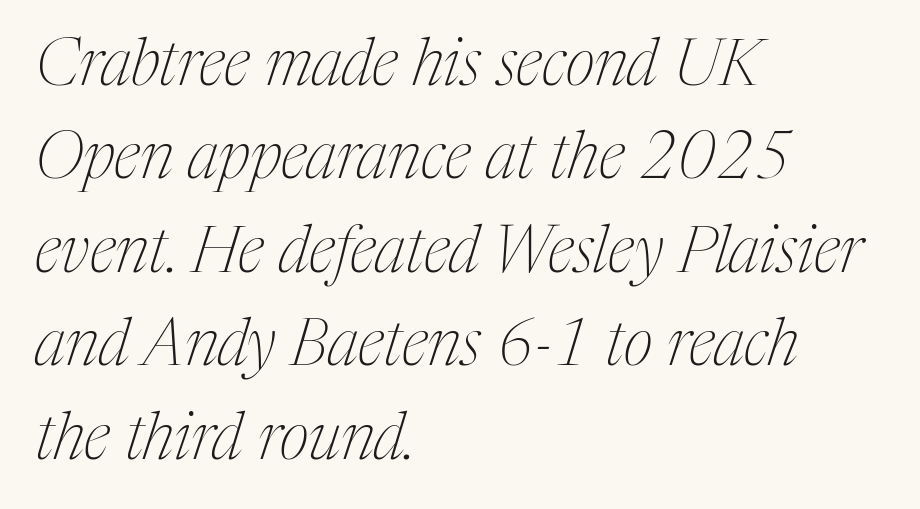
{"serif": "yes", "italic": "yes", "lean": "right", "slant_degrees": 17, "bold": "no", "weight": "thin", "width": "condensed", "stroke_contrast": "medium", "x_height": "medium", "monospaced": "no", "underline": "no", "align": "left", "line_spacing": "normal", "line_spacing_ratio": 1.46, "letter_spacing": "normal", "letter_spacing_em": 0.0, "glyph_px": 64}
